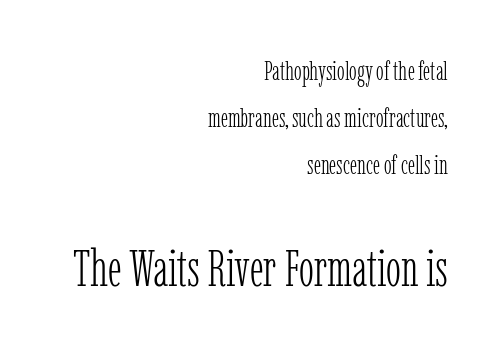
This rendering uses right alignment, leaving the left contour irregular. The axis of the letterforms is exactly vertical. Here the glyphs are tracked normally, forming tight word shapes. The block sitting lower on the canvas is the one with enlarged characters.
